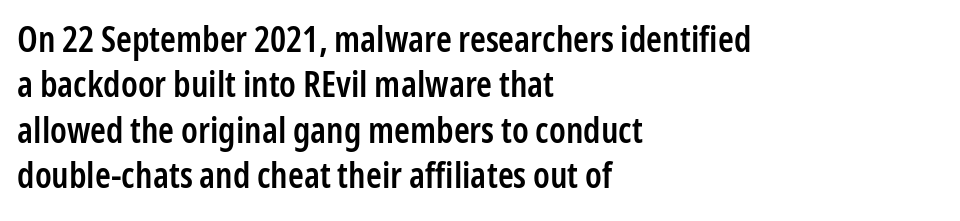
The image shows 36 px semibold, condensed sans-serif type, upright; set left-aligned, normal line spacing (1.26x), normal letter spacing, not underlined; low stroke contrast and a medium x-height.
